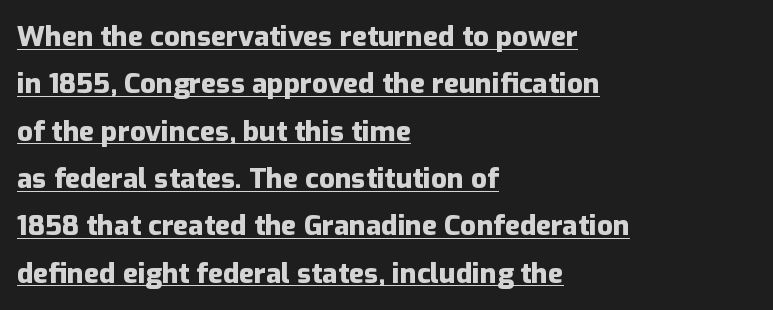
The image shows 28 px heavy sans-serif type, upright; set left-aligned, normal line spacing (1.69x), normal letter spacing, underlined; low stroke contrast and a medium x-height.
